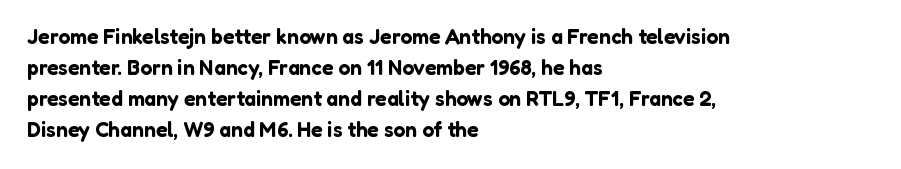
There is no visible air inserted between adjacent glyphs. Alignment: flush left. The words here are not underlined. The axis of the letterforms is exactly vertical. The designer left line spacing at the default.
